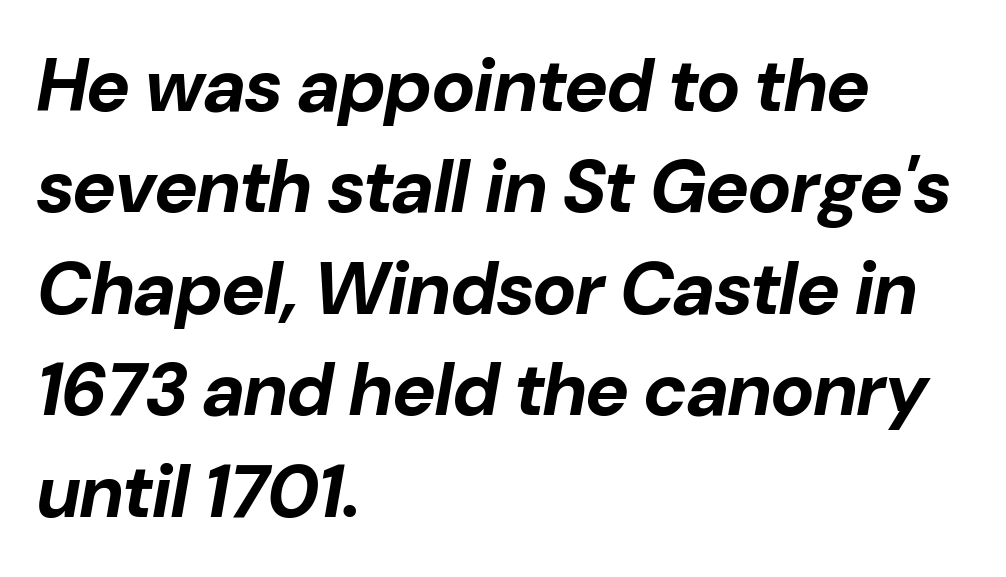
Decoration check: the copy has no underline. The passage shown has conventional tracking throughout. Here the designer chose a conventional face with non-uniform glyph widths. Weight: bold. A typesetter would call this leading conventional body-copy spacing. The font's italic variant was chosen for this text.
